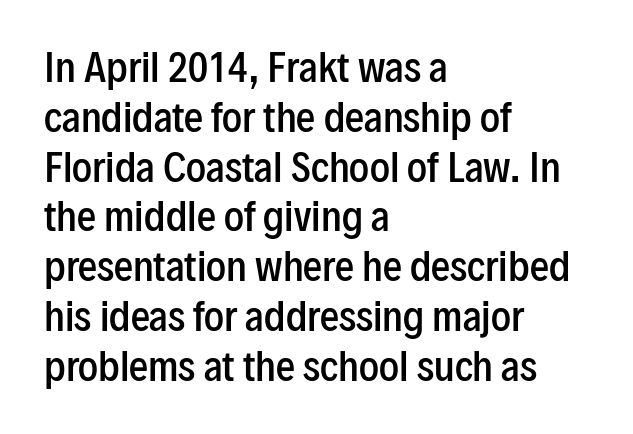
The image shows 38 px semibold, condensed sans-serif type, upright; set left-aligned, normal line spacing (1.31x), normal letter spacing, not underlined; low stroke contrast and a medium x-height.
